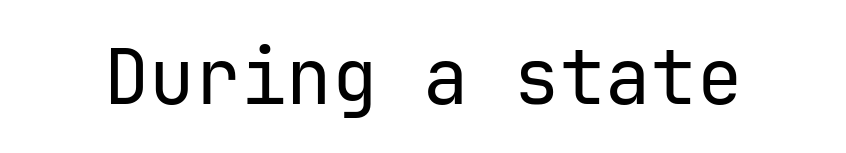
The image shows 76 px regular-weight sans-serif type, upright, monospaced; set normal letter spacing, not underlined; low stroke contrast and a medium x-height.
